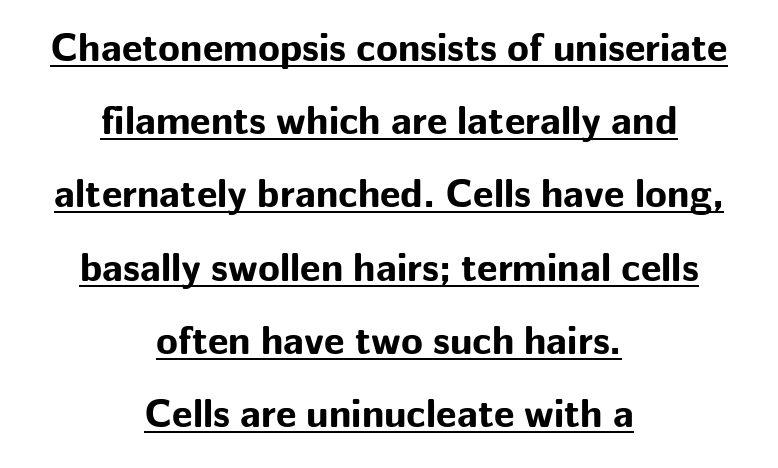
Nothing sits at the stroke ends, so this counts as sans-serif. Line starts and ends both wander, symmetrically. Tall strokes in this sample are plumb rather than angled. The font is running at its bold setting. Decoration check: the copy is underlined.
